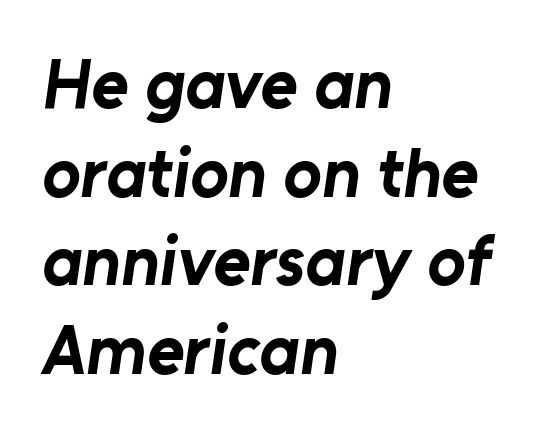
The image shows 71 px bold sans-serif type; set left-aligned, normal line spacing (1.25x), normal letter spacing, not underlined; low stroke contrast and a medium x-height.
